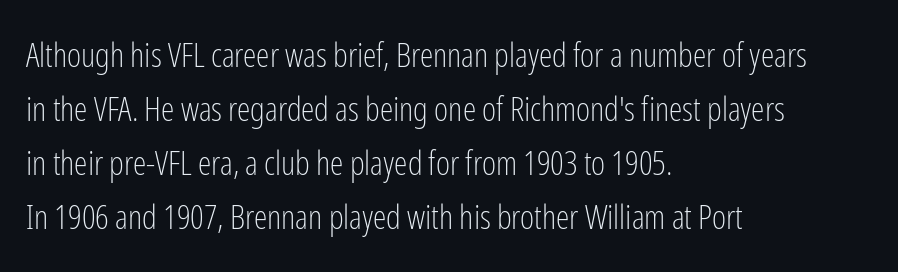
The image shows 34 px light, condensed sans-serif type, upright; set left-aligned, normal line spacing (1.59x), normal letter spacing, not underlined; low stroke contrast and a medium x-height.
